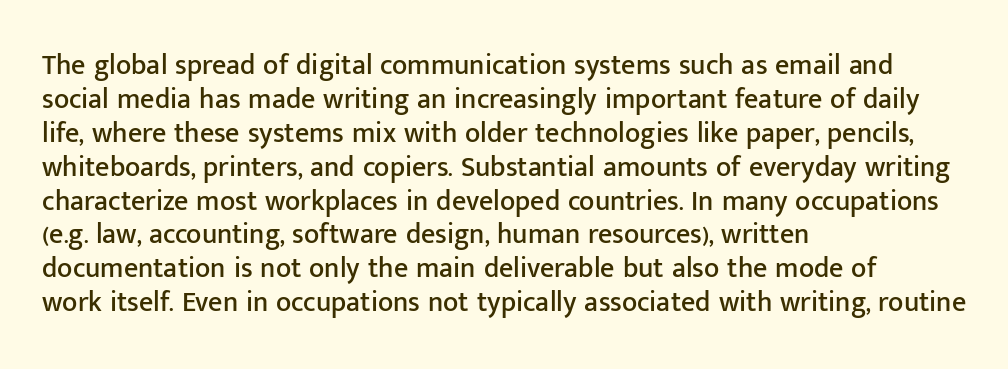
The paragraph has a hard left edge and a soft right edge. Unlike italic type, these characters show no tilt at all. The passage shown is typeset with a sans-serif family. These lines are rendered in a variable-pitch font. Only glyphs here, with clear space below each row. You could call the tracking neutral — neither tight nor loose.
